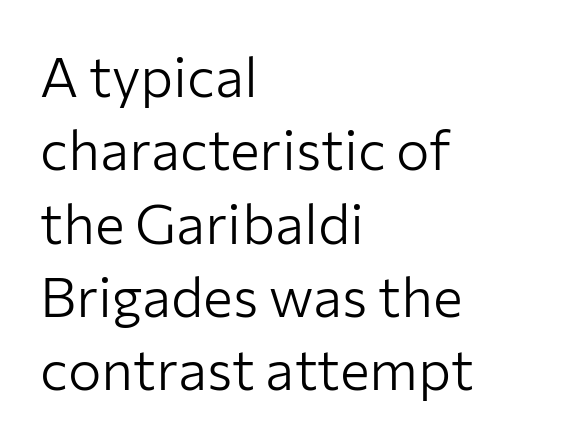
{"serif": "no", "italic": "no", "bold": "no", "weight": "light", "width": "normal", "stroke_contrast": "low", "x_height": "medium", "monospaced": "no", "underline": "no", "align": "left", "line_spacing": "normal", "line_spacing_ratio": 1.31, "letter_spacing": "normal", "letter_spacing_em": 0.0, "glyph_px": 56}
